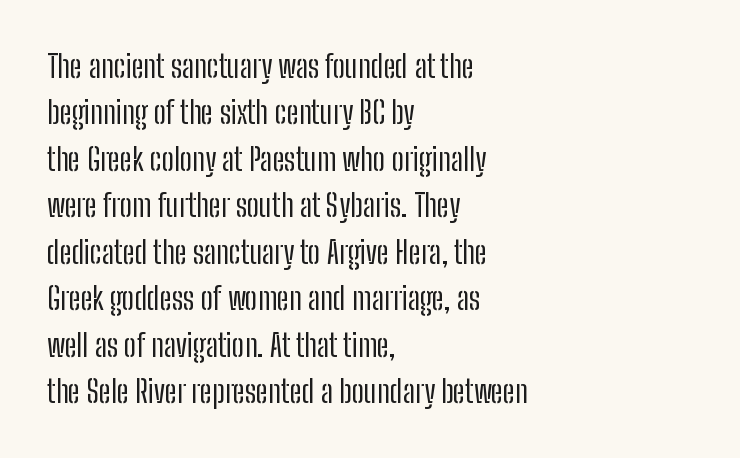
This sample keeps an unexceptional amount of space between lines. Weight: in the light-to-regular range. Check where the strokes stop: nothing finishes them off — pure sans. Short and long lines alike share a common starting point at left.
